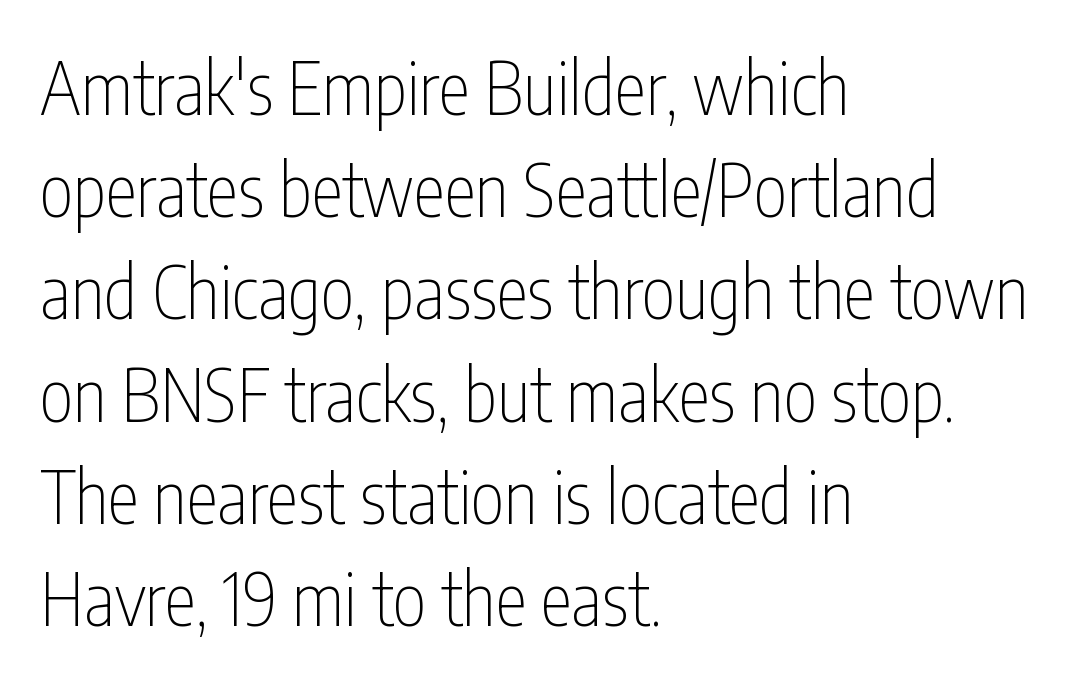
The type family on display is of the sans-serif kind. The weight tops out at a normal text grade. Beneath every word, the page is bare. Each line starts at the same left margin while the right side varies. Posture: vertical.
